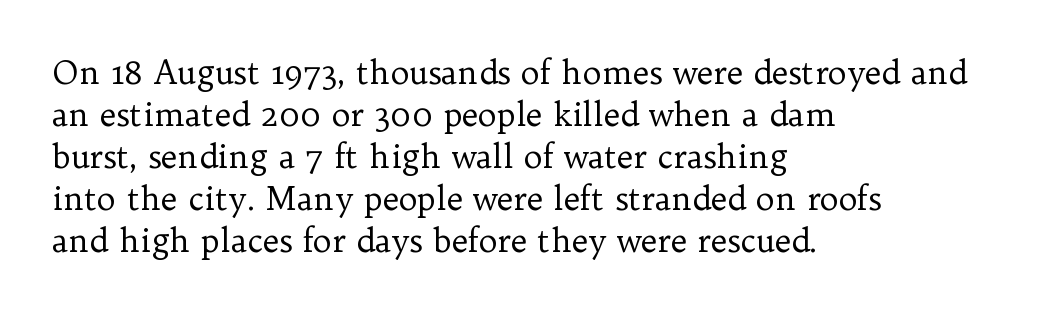
The image shows 32 px regular-weight serif type, upright; set left-aligned, normal line spacing (1.31x), normal letter spacing, not underlined; low stroke contrast and a medium x-height.
